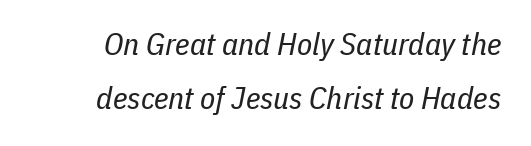
The image shows 31 px regular-weight, condensed type, italic (leaning right); set line spacing 1.74x, normal letter spacing, not underlined; low stroke contrast and a medium x-height.
